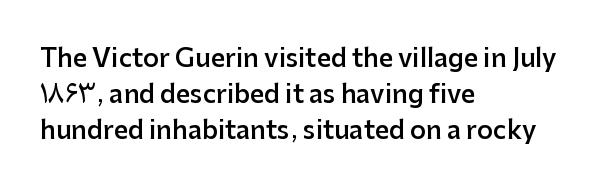
{"italic": "no", "bold": "semi", "underline": "no", "align": "left", "line_spacing": "normal", "line_spacing_ratio": 1.45, "letter_spacing": "normal", "letter_spacing_em": 0.0, "glyph_px": 25}
